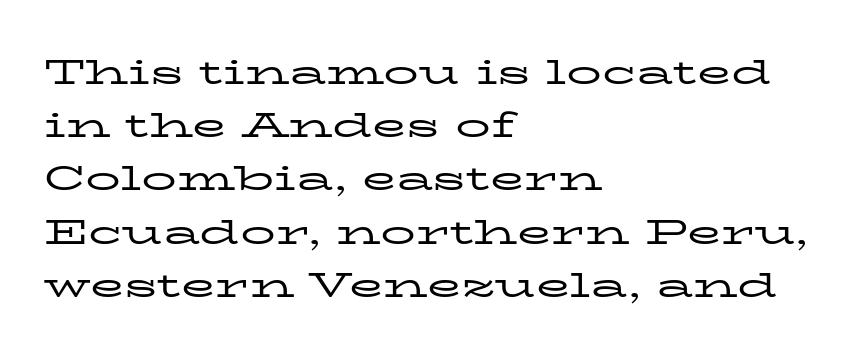
{"serif": "yes", "italic": "no", "bold": "no", "weight": "regular", "width": "wide", "stroke_contrast": "low", "x_height": "medium", "monospaced": "no", "underline": "no", "align": "left", "line_spacing": "normal", "line_spacing_ratio": 1.52, "letter_spacing": "normal", "letter_spacing_em": 0.0, "glyph_px": 35}
